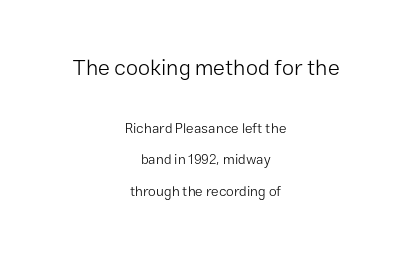
{"italic": "no", "bold": "no", "underline": "no", "align": "center", "line_spacing": "loose", "line_spacing_ratio": 2.24, "letter_spacing": "normal", "letter_spacing_em": 0.0, "larger_block": "first", "size_ratio": 1.57, "glyph_px": 22}
